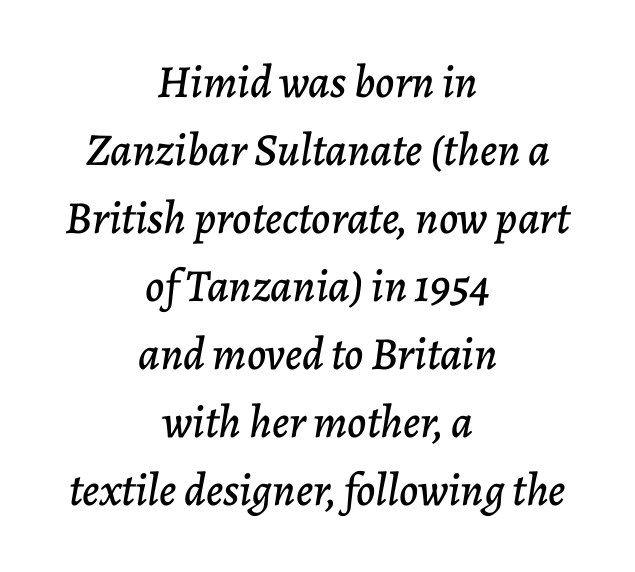
{"italic": "yes", "lean": "right", "slant_degrees": 7, "width": "normal", "stroke_contrast": "low", "x_height": "medium", "monospaced": "no", "underline": "no", "align": "center", "line_spacing": "normal", "line_spacing_ratio": 1.48, "letter_spacing": "normal", "letter_spacing_em": 0.0, "glyph_px": 46}
